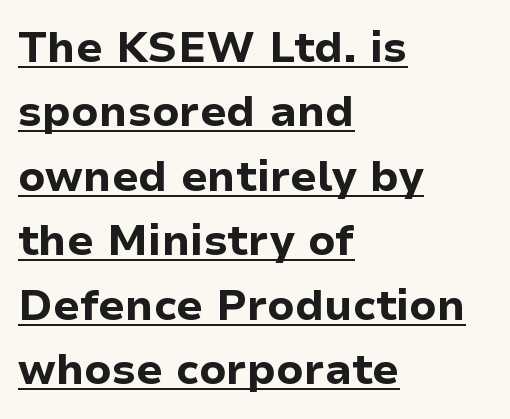
The image shows 43 px bold sans-serif type, upright; set left-aligned, normal line spacing (1.5x), normal letter spacing, underlined; low stroke contrast and a medium x-height.
